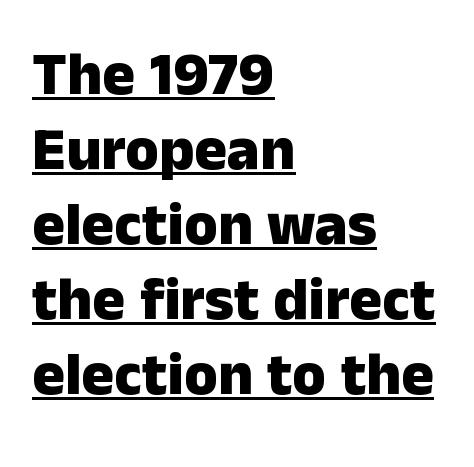
Q: Is the text bold? A: Yes.
Q: Is the text italic (slanted)? A: No, it is upright.
Q: Is the typeface a serif or a sans-serif typeface? A: Sans-serif.
Q: Is the text underlined? A: Yes.
Q: How is the paragraph aligned? A: Left-aligned.
Q: Is the spacing between letters normal or unusually wide? A: Normal.
Q: Width (condensed, normal, or wide)? A: Normal.
Q: Stroke contrast? A: Low.
Q: x-height? A: Medium.
Q: Monospaced? A: No.
